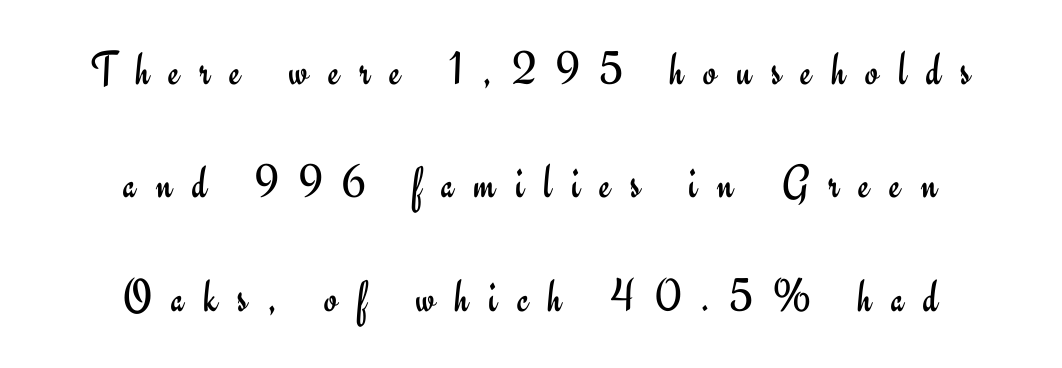
Loosely led — the rows are spread out. The strokes are not fattened; the text isn't bold. Caption: expanded tracking, letters set apart. Which margin do the lines hug? Neither — every line sits in the middle. In terms of letterform style, serifs are entirely absent.
